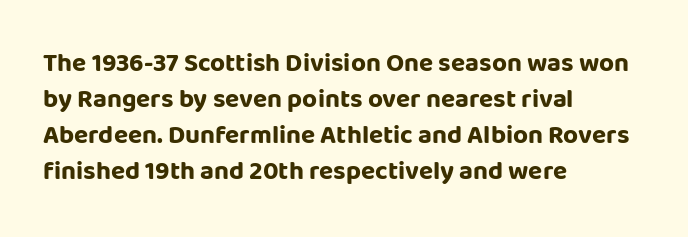
Clear beneath every line of the passage. The typography opts for an upright posture over an oblique one. Evenly set lines give the paragraph a standard silhouette. Standard letterfit; no display-style spreading of the glyphs. The compositor pushed each line to the left boundary.
